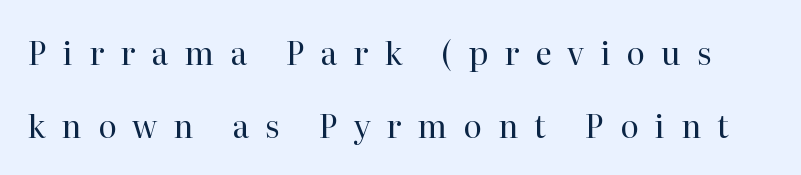
{"serif": "yes", "italic": "no", "bold": "no", "weight": "regular", "width": "normal", "stroke_contrast": "high", "x_height": "medium", "monospaced": "no", "underline": "no", "line_spacing": "loose", "line_spacing_ratio": 2.27, "letter_spacing": "wide", "letter_spacing_em": 0.5, "glyph_px": 32}
